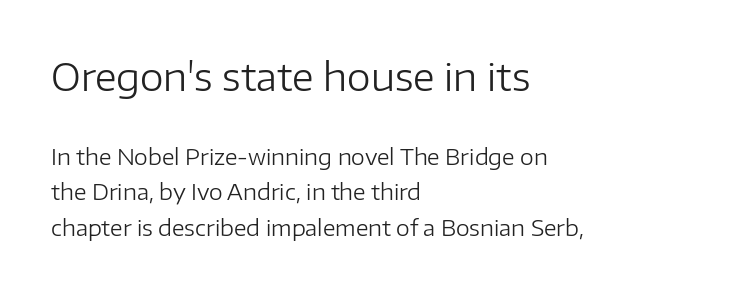
The letters sit at their default tracking, neither squeezed nor spread. The letters advance in unequal steps, a hallmark of proportional type. Each row of text sits above clean, open space. All the whitespace from short lines collects on the right. Italic? Not at all — the glyphs are vertical.
